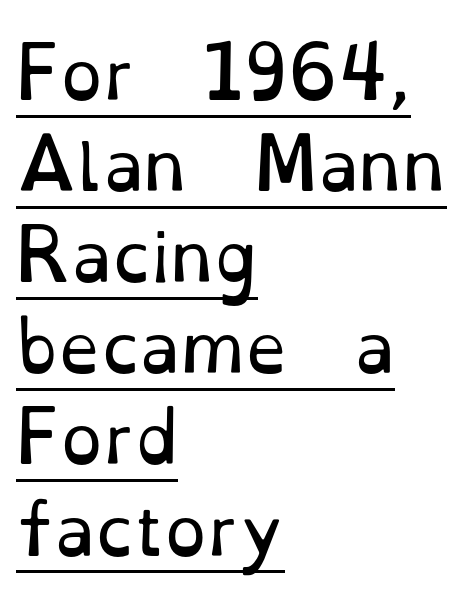
{"italic": "no", "bold": "no", "weight": "regular", "width": "normal", "stroke_contrast": "low", "x_height": "small", "monospaced": "no", "underline": "yes", "align": "left", "line_spacing": "normal", "line_spacing_ratio": 1.36, "letter_spacing": "normal", "letter_spacing_em": 0.0, "glyph_px": 67}
